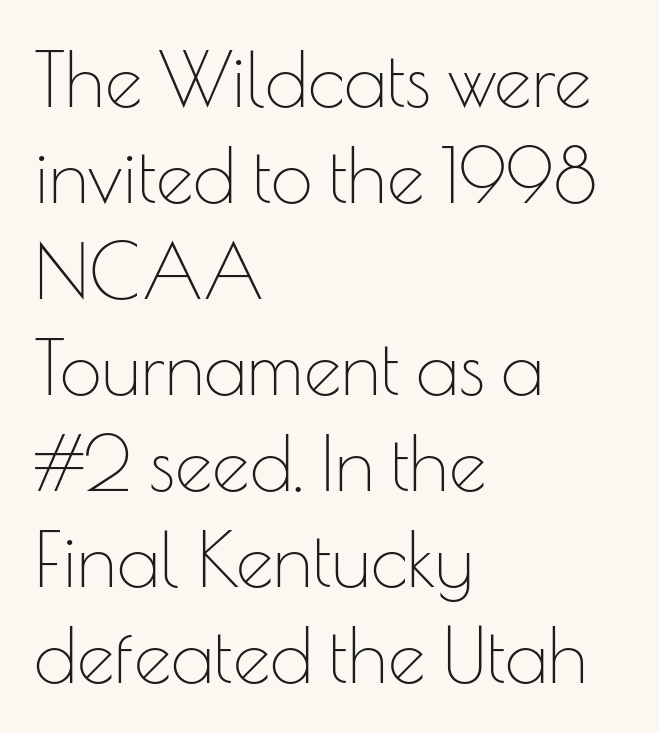
One-word summary of the alignment: left. You can tell from the bare stems that sans-serif type was used. Compared with typical paragraphs, the rows here are spaced about the same. This sample has the flowing, uneven cadence of proportional lettering. The font is comparable to plain body text, perhaps lighter. Glance below the letters and you will spot only blank space.
